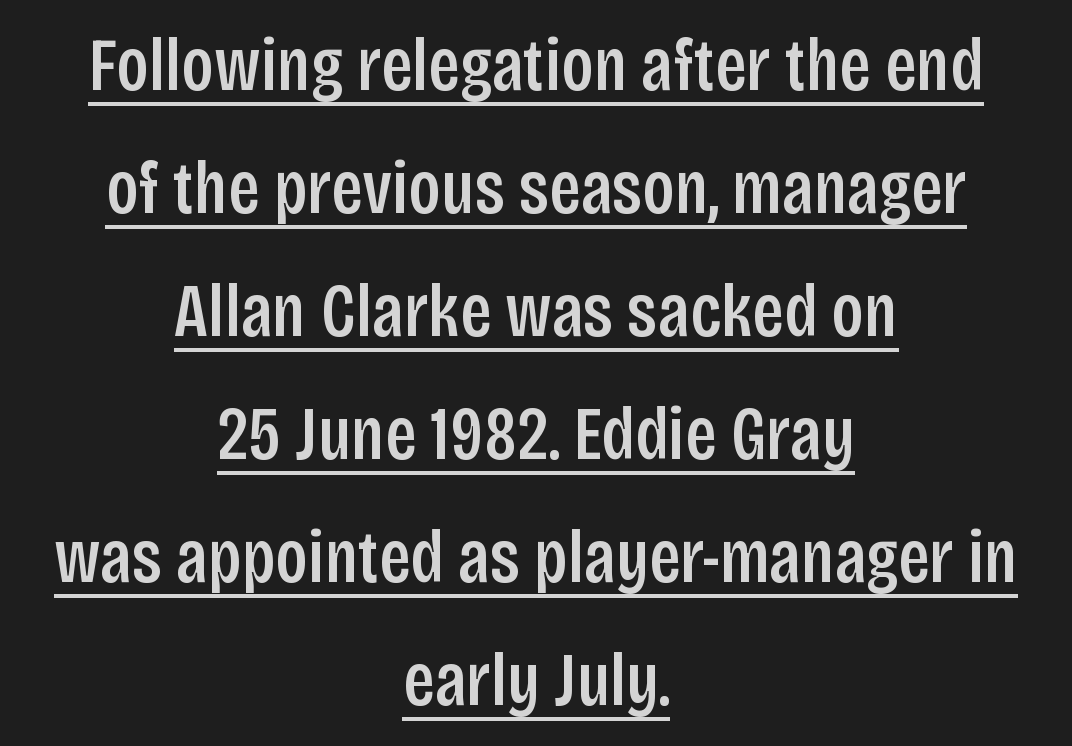
The image shows 75 px semibold, condensed sans-serif type, upright; set centered, normal line spacing (1.64x), normal letter spacing, underlined; low stroke contrast and a large x-height.
